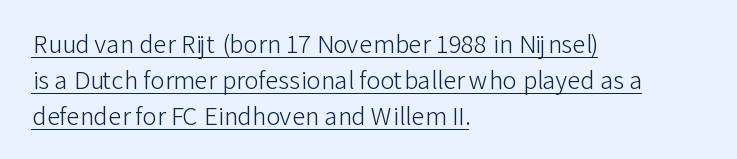
Q: Is the text bold? A: No.
Q: Is the text italic (slanted)? A: No, it is upright.
Q: Is the text underlined? A: Yes.
Q: How is the paragraph aligned? A: Left-aligned.
Q: Is the spacing between letters normal or unusually wide? A: Normal.
Q: Is the spacing between lines tight, normal or loose? A: Normal.
